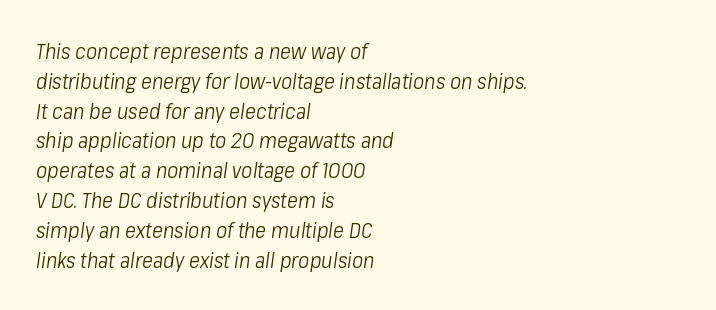
The image shows 21 px text type, italic (leaning right); set left-aligned, normal line spacing (1.42x), normal letter spacing, not underlined.
